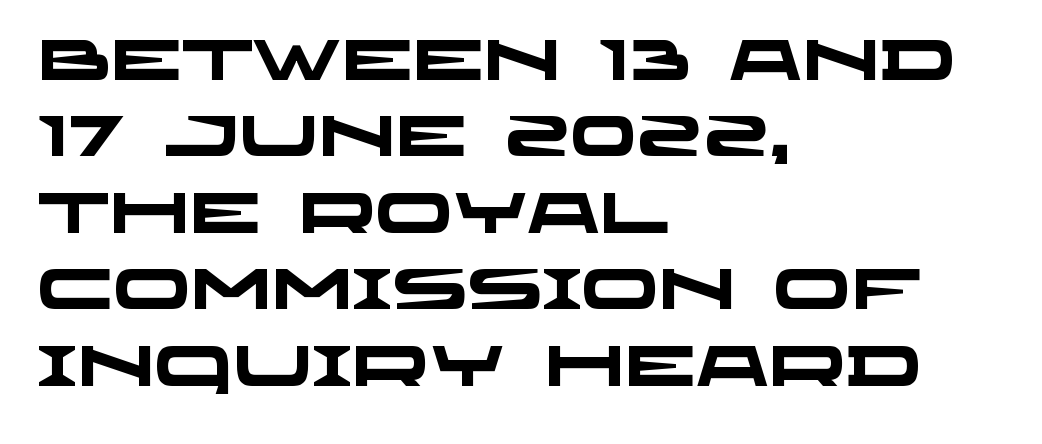
The image shows 57 px heavy, wide sans-serif type; set left-aligned, normal line spacing (1.34x), normal letter spacing, not underlined; low stroke contrast and a large x-height.
